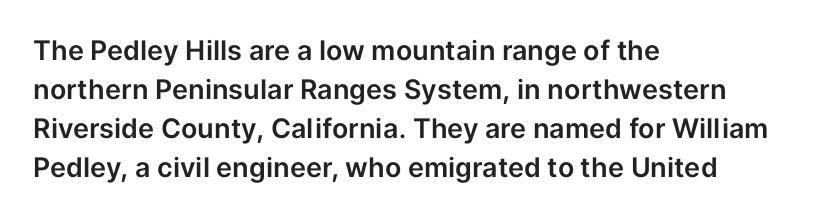
{"italic": "no", "underline": "no", "align": "left", "line_spacing": "normal", "line_spacing_ratio": 1.44, "letter_spacing": "normal", "letter_spacing_em": 0.0, "glyph_px": 27}
